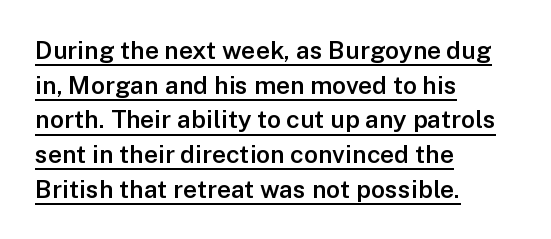
{"italic": "no", "bold": "semi", "underline": "yes", "align": "left", "line_spacing": "normal", "line_spacing_ratio": 1.39, "letter_spacing": "normal", "letter_spacing_em": 0.0, "glyph_px": 25}
